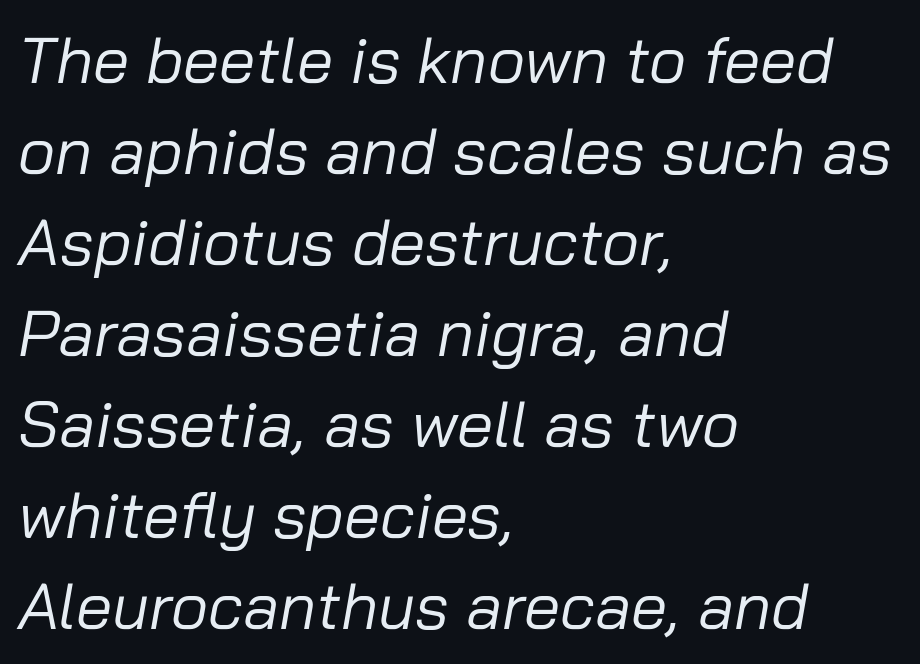
The image shows 65 px regular-weight type, italic (leaning right); set left-aligned, normal line spacing (1.4x), normal letter spacing, not underlined; low stroke contrast and a medium x-height.
